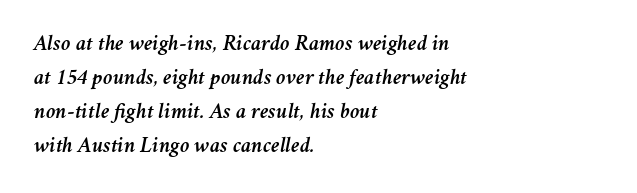
The image shows 22 px text type, italic (leaning right); set left-aligned, normal line spacing (1.54x), normal letter spacing, not underlined.
